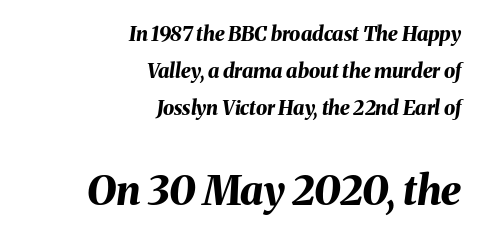
The image shows 41 px bold type, italic (leaning right); set right-aligned, line spacing 1.84x, normal letter spacing, not underlined; the second (bottom) block is 2.05x larger; medium stroke contrast and a medium x-height.
